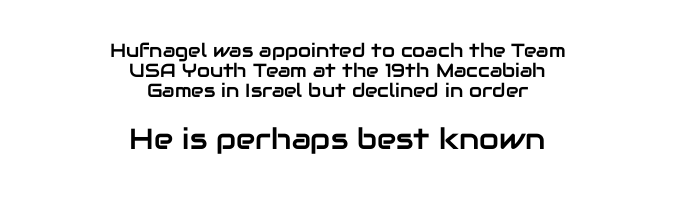
Tracking here is standard; glyphs follow each other at the usual distance. Bigger letters appear in the bottom chunk; the top chunk is reduced. This sample uses a sans-serif face. Typeset on center — no edge is straight.
